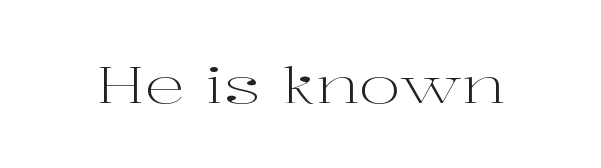
Clear beneath every line of the passage. A typesetter would call this proportional, since set widths differ per character. The passage shown is not bold in any degree. If you drew a line through each stem, it would be perfectly vertical.
